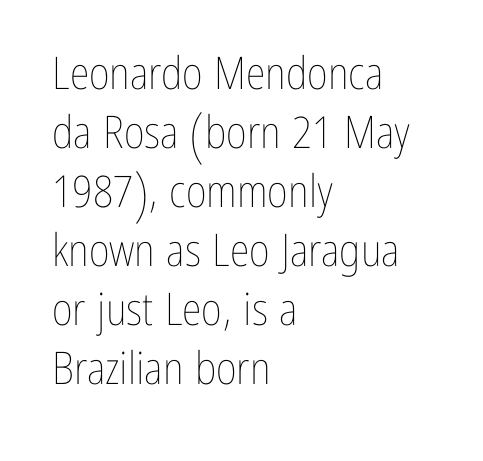
Q: Is the text bold? A: No.
Q: Is the text italic (slanted)? A: No, it is upright.
Q: Is the text underlined? A: No.
Q: How is the paragraph aligned? A: Left-aligned.
Q: Is the spacing between letters normal or unusually wide? A: Normal.
Q: Is the spacing between lines tight, normal or loose? A: Normal.
Q: Width (condensed, normal, or wide)? A: Condensed.
Q: Stroke contrast? A: Low.
Q: x-height? A: Medium.
Q: Monospaced? A: No.
